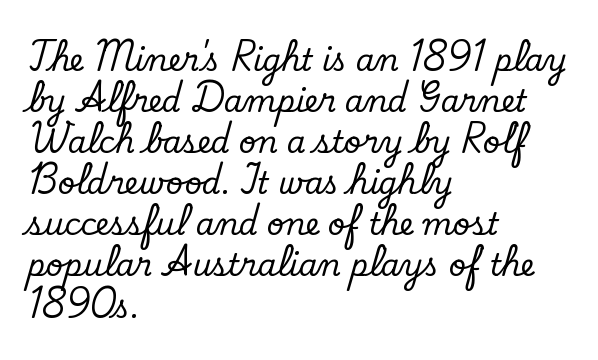
The paragraph has a hard left edge and a soft right edge. The type is set solid horizontally, with unmodified tracking. Leading: standard. This rendering features lettering with no underline.
